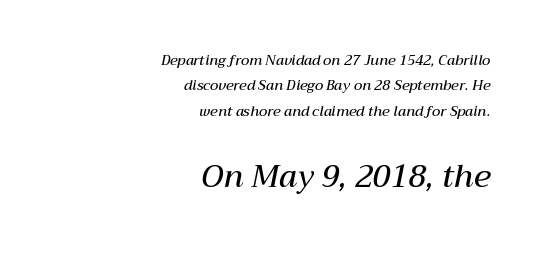
Q: Is the text bold? A: Semi-bold.
Q: Is the text italic (slanted)? A: Yes, it leans right by about 12 degrees.
Q: Is the text underlined? A: No.
Q: How is the paragraph aligned? A: Right-aligned.
Q: Is the spacing between letters normal or unusually wide? A: Normal.
Q: Which block of text is set in a larger size, the first (top) or the second (bottom)? A: The second (bottom) one.
Q: Width (condensed, normal, or wide)? A: Normal.
Q: Stroke contrast? A: Medium.
Q: x-height? A: Medium.
Q: Monospaced? A: No.
